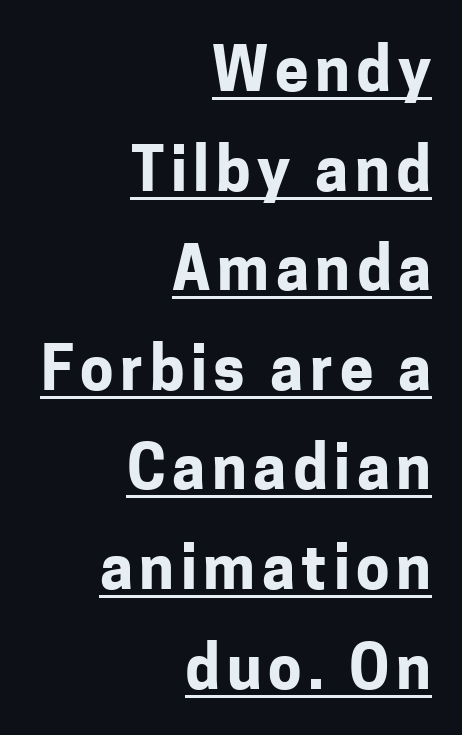
{"serif": "no", "italic": "no", "bold": "yes", "weight": "bold", "width": "normal", "stroke_contrast": "low", "x_height": "medium", "monospaced": "no", "underline": "yes", "align": "right", "line_spacing": "normal", "line_spacing_ratio": 1.66, "glyph_px": 60}
